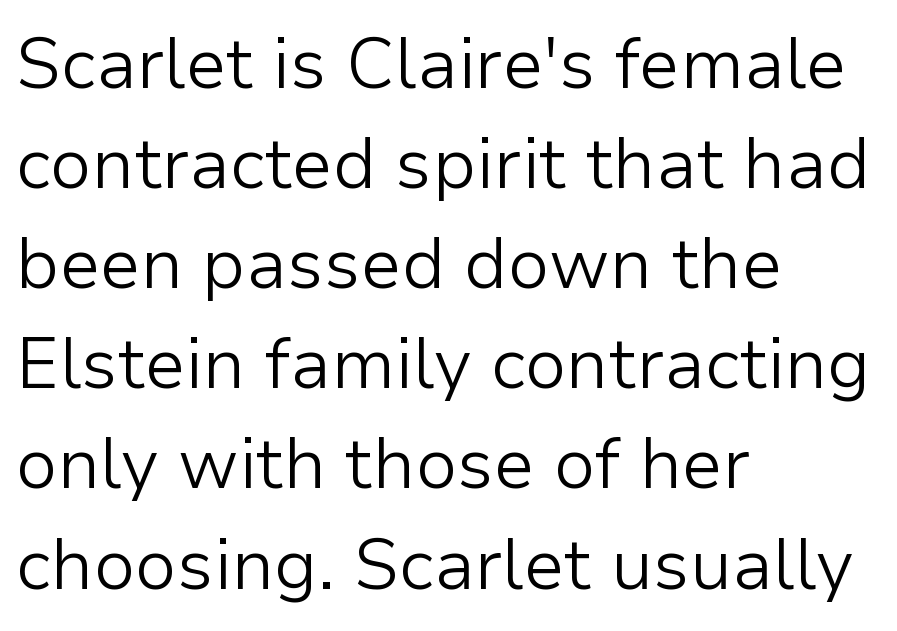
The gaps between neighbouring characters are ordinary and unremarkable. The setting favours the left margin, as ordinary paragraphs usually do. Vertically, the passage feels balanced, rows spaced as you'd expect. Character widths vary here, with narrow letters taking less room than wide ones.
